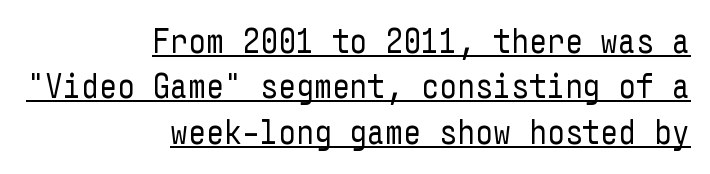
The image shows 35 px regular-weight, condensed sans-serif type, upright; set right-aligned, normal line spacing (1.3x), normal letter spacing, underlined; low stroke contrast and a medium x-height.
